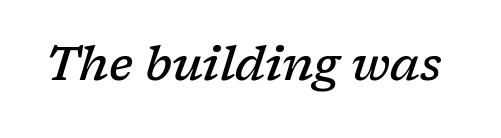
The image shows 47 px semibold serif type, italic (leaning right); set normal letter spacing, not underlined; low stroke contrast and a medium x-height.
